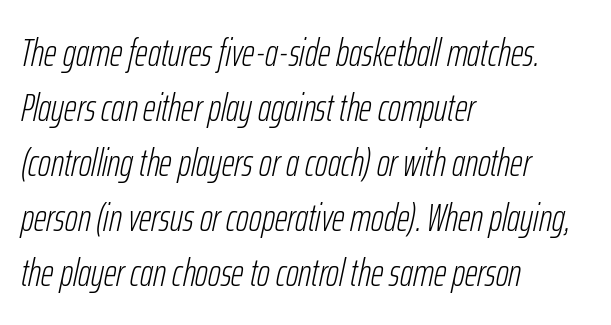
{"italic": "yes", "lean": "right", "slant_degrees": 12, "bold": "no", "weight": "light", "width": "condensed", "stroke_contrast": "low", "x_height": "medium", "monospaced": "no", "underline": "no", "align": "left", "line_spacing": "normal", "line_spacing_ratio": 1.41, "letter_spacing": "normal", "letter_spacing_em": 0.0, "glyph_px": 39}
